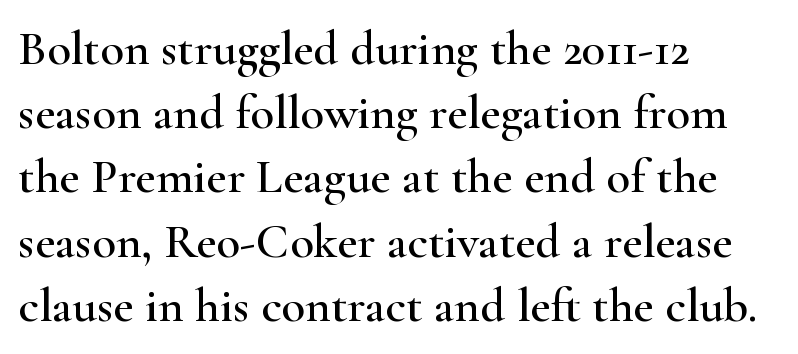
The image shows 49 px wide serif type, upright; set left-aligned, normal line spacing (1.31x), normal letter spacing, not underlined; high stroke contrast and a small x-height.
